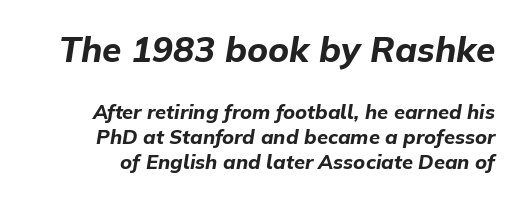
Q: Is the text bold? A: Yes.
Q: Is the text italic (slanted)? A: Yes, it leans right by about 9 degrees.
Q: Is the text underlined? A: No.
Q: Is the spacing between letters normal or unusually wide? A: Normal.
Q: Is the spacing between lines tight, normal or loose? A: Normal.
Q: Which block of text is set in a larger size, the first (top) or the second (bottom)? A: The first (top) one.
Q: Width (condensed, normal, or wide)? A: Normal.
Q: Stroke contrast? A: Low.
Q: x-height? A: Medium.
Q: Monospaced? A: No.
